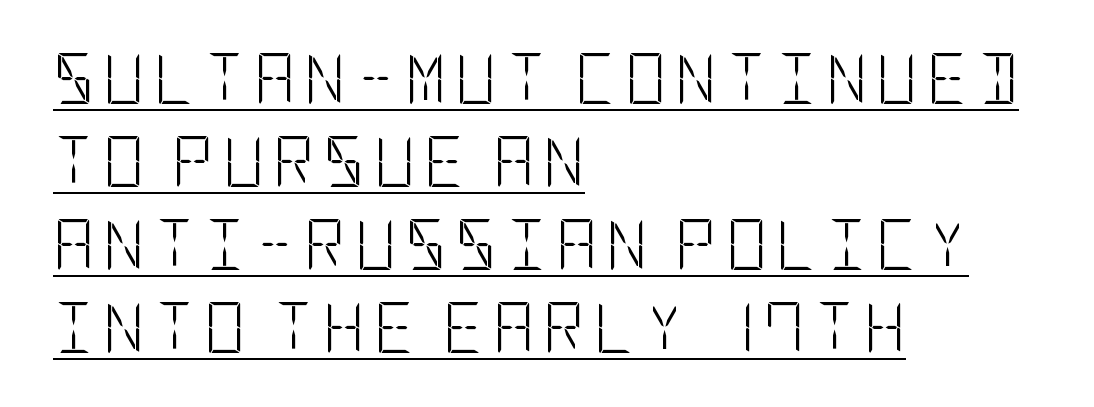
Q: Is the text bold? A: No.
Q: Is the text italic (slanted)? A: No, it is upright.
Q: Is the typeface a serif or a sans-serif typeface? A: Sans-serif.
Q: Is the text underlined? A: Yes.
Q: How is the paragraph aligned? A: Left-aligned.
Q: Is the spacing between lines tight, normal or loose? A: Normal.
Q: Width (condensed, normal, or wide)? A: Condensed.
Q: Stroke contrast? A: Low.
Q: x-height? A: Large.
